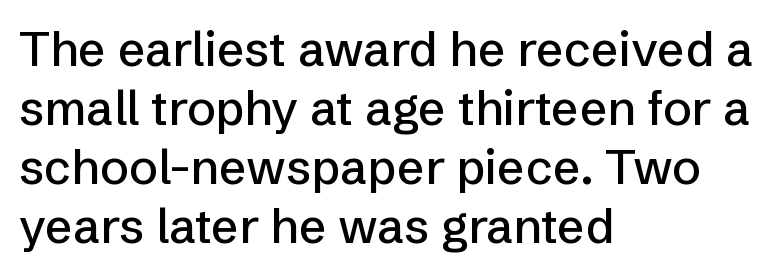
Q: Is the text italic (slanted)? A: No, it is upright.
Q: Is the typeface a serif or a sans-serif typeface? A: Sans-serif.
Q: Is the text underlined? A: No.
Q: How is the paragraph aligned? A: Left-aligned.
Q: Is the spacing between letters normal or unusually wide? A: Normal.
Q: Width (condensed, normal, or wide)? A: Normal.
Q: Stroke contrast? A: Low.
Q: x-height? A: Medium.
Q: Monospaced? A: No.
